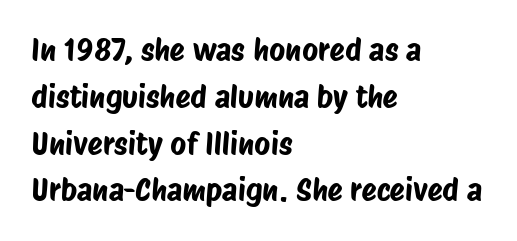
The image shows 31 px condensed sans-serif type; set left-aligned, normal line spacing (1.51x), normal letter spacing, not underlined; low stroke contrast and a large x-height.
